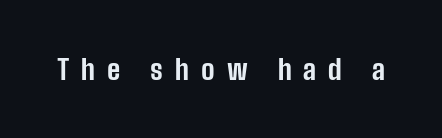
Q: Is the text bold? A: Yes.
Q: Is the text italic (slanted)? A: No, it is upright.
Q: Is the typeface a serif or a sans-serif typeface? A: Sans-serif.
Q: Is the text underlined? A: No.
Q: Is the spacing between letters normal or unusually wide? A: Unusually wide.
Q: Width (condensed, normal, or wide)? A: Condensed.
Q: Stroke contrast? A: Low.
Q: x-height? A: Medium.
Q: Monospaced? A: No.
